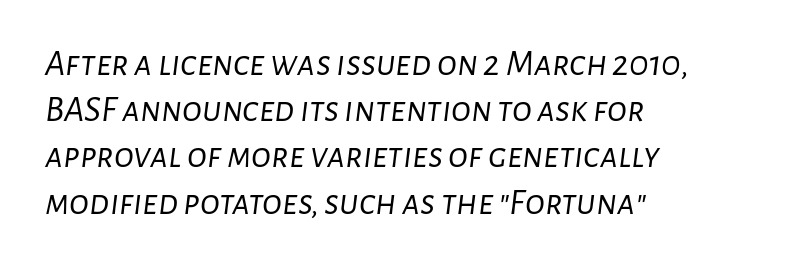
Caption: standard tracking, unaltered. The block of text has a typical density, with ordinary space between rows. Compared with a centered layout, this one pins lines to the left instead. Honestly, there is no underline to notice here at all.
